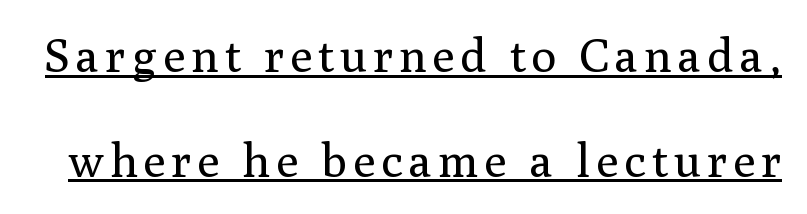
Q: Is the text bold? A: No.
Q: Is the text italic (slanted)? A: No, it is upright.
Q: Is the typeface a serif or a sans-serif typeface? A: Serif.
Q: Is the text underlined? A: Yes.
Q: Is the spacing between lines tight, normal or loose? A: Loose.
Q: Width (condensed, normal, or wide)? A: Normal.
Q: Stroke contrast? A: Medium.
Q: x-height? A: Medium.
Q: Monospaced? A: No.
